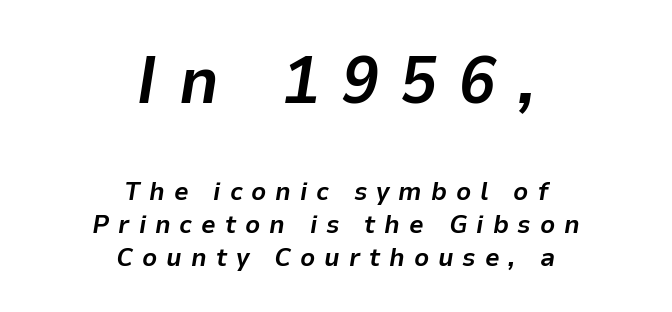
Clear beneath every line of the passage. This rendering widens character spacing well past its baseline value. The font is running at its bold setting. The initial chunk of copy outweighs the following chunk in type size.
